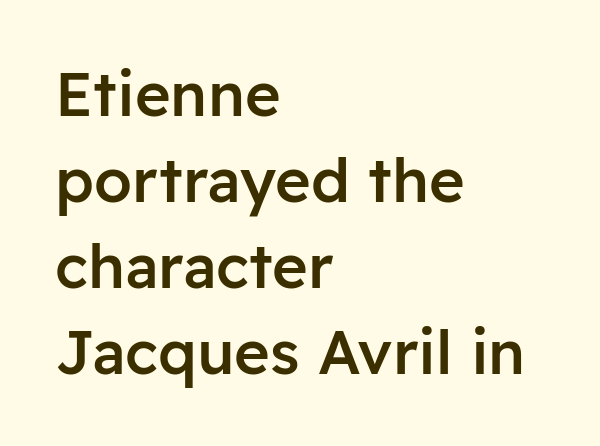
The image shows 61 px semibold sans-serif type, upright; set left-aligned, normal line spacing (1.41x), normal letter spacing, not underlined; low stroke contrast and a medium x-height.
